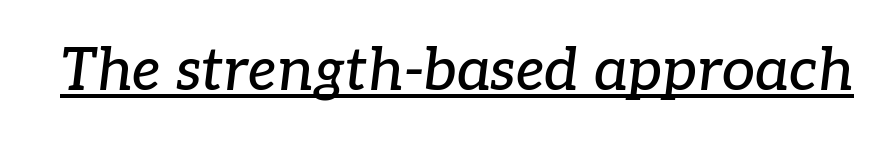
The image shows 59 px serif type, italic (leaning right); set normal letter spacing, underlined; low stroke contrast and a medium x-height.
